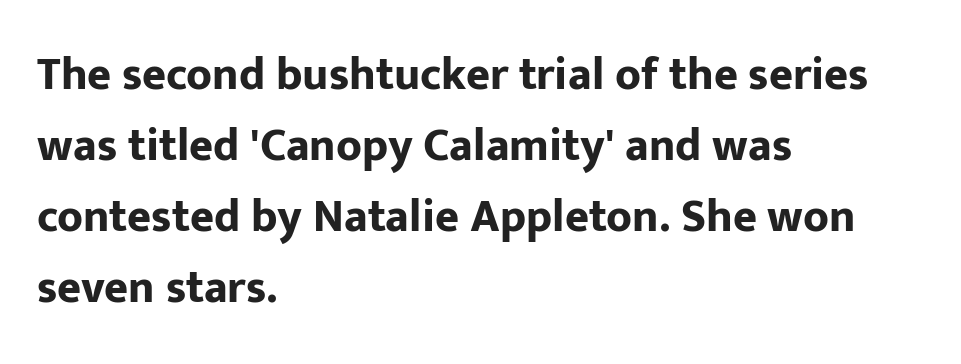
What weight is shown? A full bold with thick strokes. Here the glyphs are tracked normally, forming tight word shapes. The letters carry no serifs — their stems end cleanly without finishing strokes. The rag falls on the right side of this text block.
